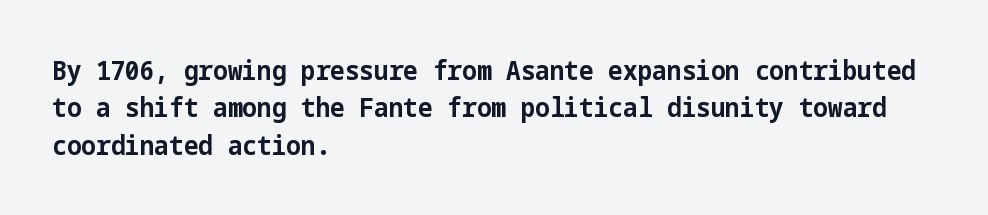
The image shows 26 px bold type, upright; set left-aligned, normal line spacing (1.44x), normal letter spacing, not underlined.
